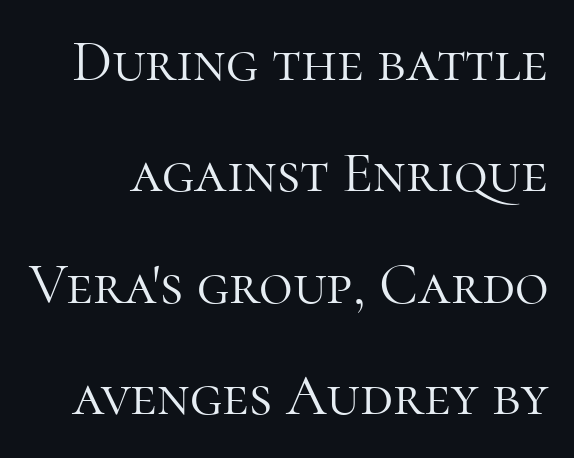
The image shows 58 px light serif type, upright; set loose line spacing (1.92x), normal letter spacing, not underlined; high stroke contrast and a medium x-height.
